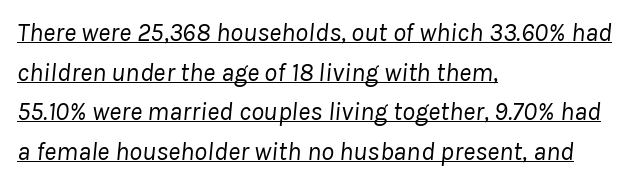
{"italic": "yes", "lean": "right", "slant_degrees": 8, "bold": "no", "underline": "yes", "align": "left", "line_spacing": "normal", "line_spacing_ratio": 1.52, "letter_spacing": "normal", "letter_spacing_em": 0.0, "glyph_px": 26}
